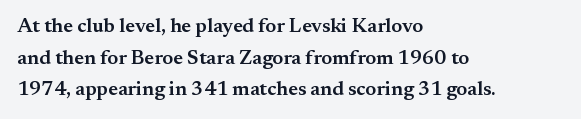
The block of text has a typical density, with ordinary space between rows. Nobody drew a line under any word here. Stroke thickness is moderately raised; the sample reads as semibold. The typography opts for an upright posture over an oblique one. Words appear dense and cohesive because spacing is normal. Where is the straight margin? On the left.
